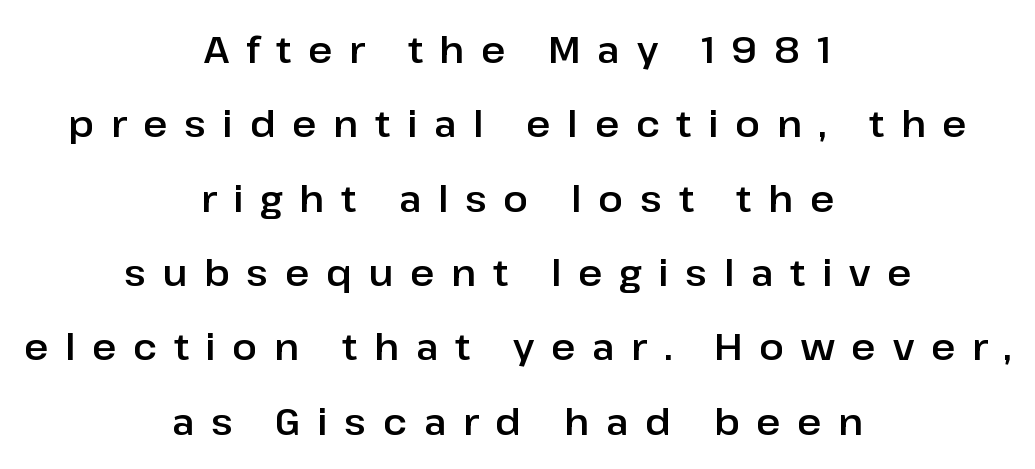
Q: Is the text italic (slanted)? A: No, it is upright.
Q: Is the typeface a serif or a sans-serif typeface? A: Sans-serif.
Q: Is the text underlined? A: No.
Q: How is the paragraph aligned? A: Centered.
Q: Is the spacing between letters normal or unusually wide? A: Unusually wide.
Q: Is the spacing between lines tight, normal or loose? A: Loose.
Q: Width (condensed, normal, or wide)? A: Normal.
Q: Stroke contrast? A: Low.
Q: x-height? A: Medium.
Q: Monospaced? A: No.
